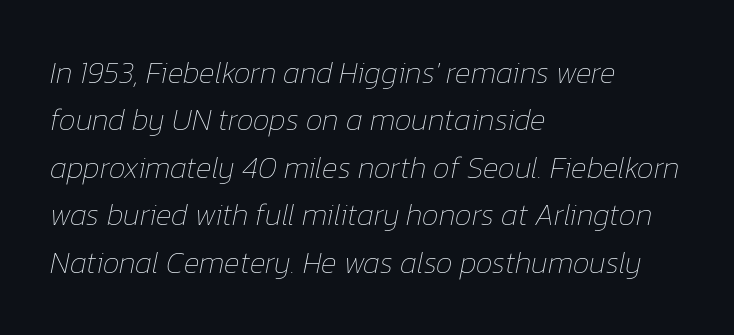
{"italic": "yes", "lean": "right", "slant_degrees": 12, "bold": "no", "weight": "thin", "width": "normal", "stroke_contrast": "low", "x_height": "medium", "monospaced": "no", "underline": "no", "align": "left", "line_spacing": "normal", "line_spacing_ratio": 1.58, "letter_spacing": "normal", "letter_spacing_em": 0.0, "glyph_px": 30}
